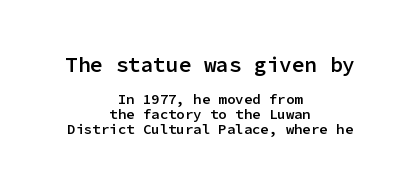
The image shows 21 px text type, upright; set centered, tight line spacing (1.06x), normal letter spacing, not underlined; the first (top) block is 1.5x larger.
